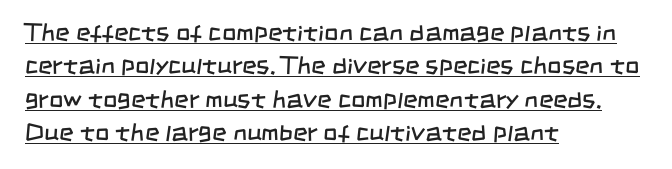
Honestly, the underline is the first thing you notice here. The cut favours lightness, reaching ordinary text weight at its darkest. These lines sit exactly where default settings would place them. In terms of letterspacing, this is plain default setting.
